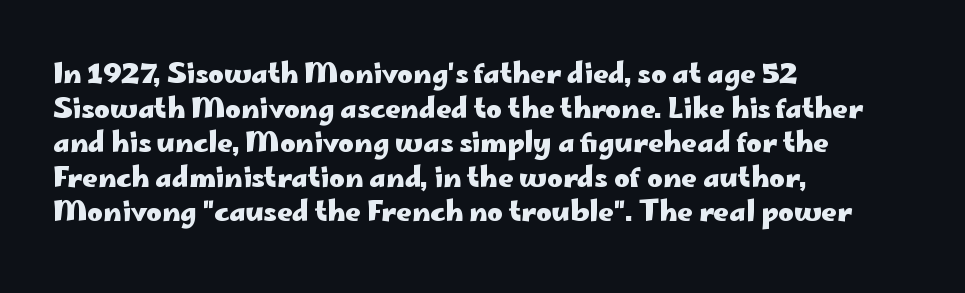
The image shows 27 px bold type, upright; set left-aligned, normal line spacing (1.28x), normal letter spacing, not underlined.
